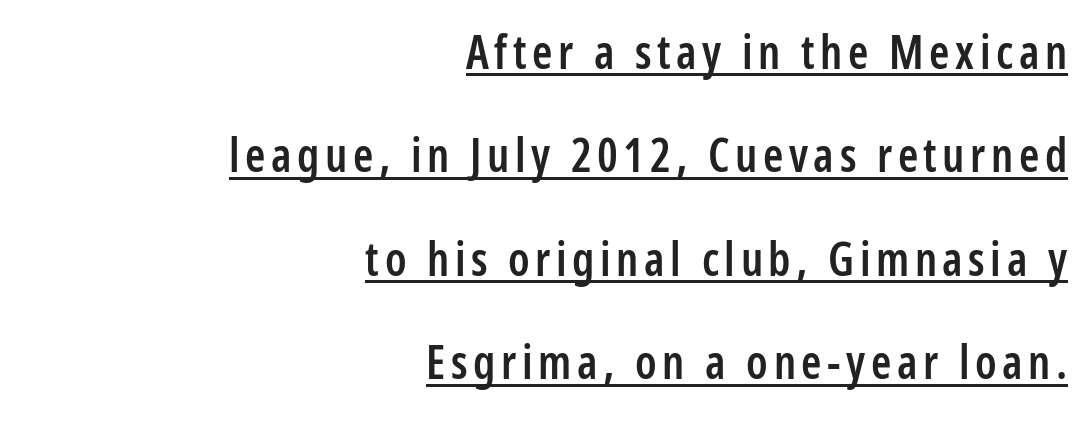
The image shows 46 px semibold, condensed sans-serif type, upright; set right-aligned, loose line spacing (2.25x), underlined; low stroke contrast and a medium x-height.
